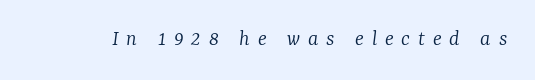
{"italic": "yes", "lean": "right", "slant_degrees": 7, "bold": "no", "underline": "no", "letter_spacing": "wide", "letter_spacing_em": 0.34, "glyph_px": 23}
